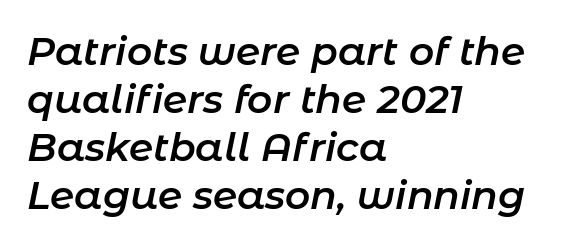
Anything drawn beneath the words? Only blank space. Characters are canted at an angle relative to the baseline's perpendicular. Left-aligned paragraph, ragged on the right. Think of a printed novel: that variable character pitch is what you see here. The rendering keeps characters at their native spacing.
